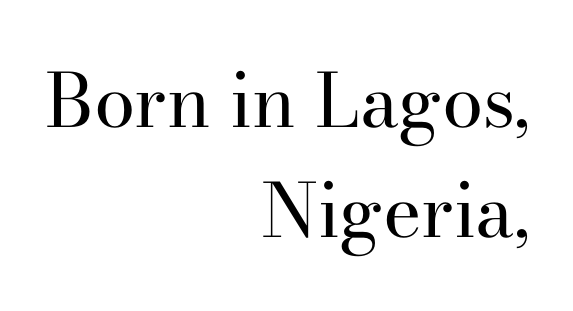
The image shows 74 px regular-weight serif type, upright; set right-aligned, normal line spacing (1.49x), normal letter spacing, not underlined; high stroke contrast and a small x-height.
